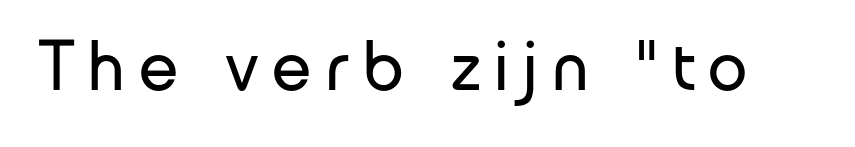
{"serif": "no", "italic": "no", "bold": "no", "weight": "regular", "width": "normal", "stroke_contrast": "low", "x_height": "medium", "monospaced": "no", "underline": "no", "letter_spacing": "wide", "letter_spacing_em": 0.2, "glyph_px": 71}
